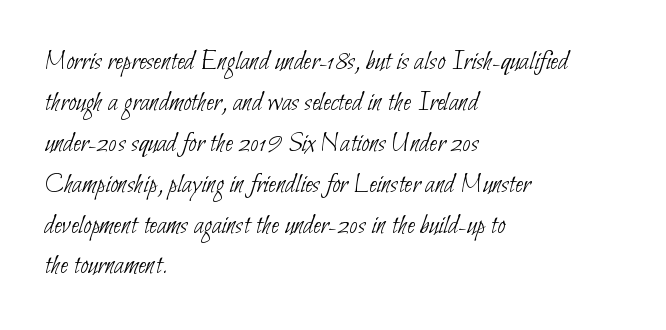
The image shows 29 px thin, condensed sans-serif type; set left-aligned, normal line spacing (1.41x), normal letter spacing, not underlined; low stroke contrast and a small x-height.
